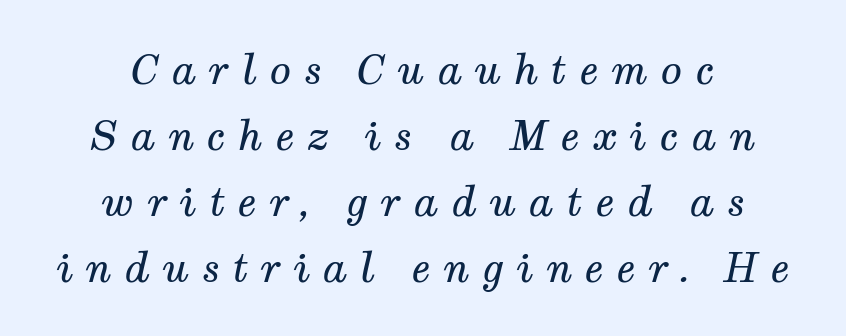
{"serif": "yes", "italic": "yes", "lean": "right", "slant_degrees": 12, "bold": "no", "weight": "regular", "width": "normal", "stroke_contrast": "medium", "x_height": "medium", "monospaced": "no", "underline": "no", "align": "center", "line_spacing": "normal", "line_spacing_ratio": 1.65, "letter_spacing": "wide", "letter_spacing_em": 0.31, "glyph_px": 40}
